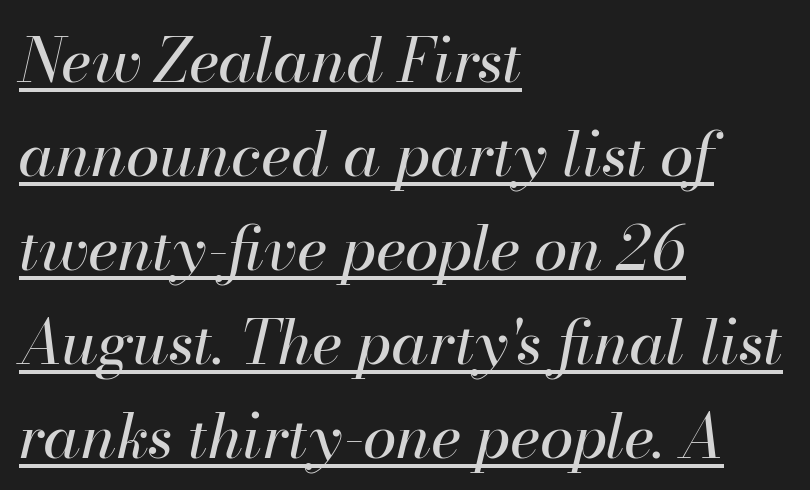
The image shows 61 px regular-weight type, italic (leaning right); set left-aligned, normal line spacing (1.54x), normal letter spacing, underlined; high stroke contrast and a small x-height.
